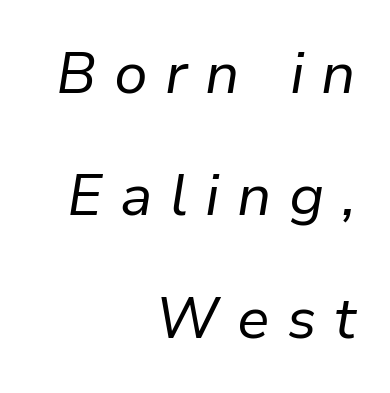
{"italic": "yes", "lean": "right", "slant_degrees": 9, "bold": "no", "weight": "regular", "width": "normal", "stroke_contrast": "low", "x_height": "medium", "monospaced": "no", "underline": "no", "align": "right", "line_spacing": "loose", "line_spacing_ratio": 2.11, "letter_spacing": "wide", "letter_spacing_em": 0.3, "glyph_px": 58}
